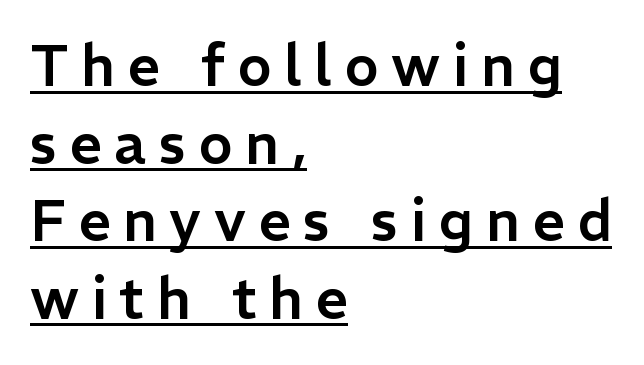
The image shows 57 px sans-serif type, upright; set left-aligned, normal line spacing (1.36x), unusually wide letter spacing (+0.22 em), underlined; low stroke contrast and a medium x-height.
